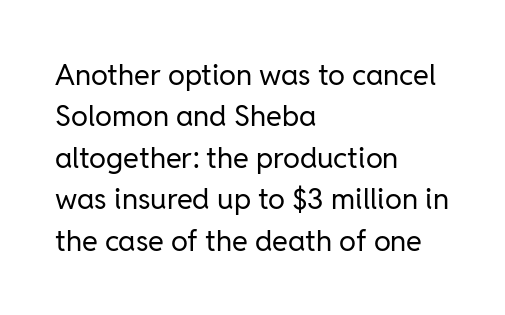
{"serif": "no", "italic": "no", "bold": "no", "weight": "regular", "width": "normal", "stroke_contrast": "low", "x_height": "medium", "monospaced": "no", "underline": "no", "align": "left", "line_spacing": "normal", "line_spacing_ratio": 1.43, "letter_spacing": "normal", "letter_spacing_em": 0.0, "glyph_px": 29}
